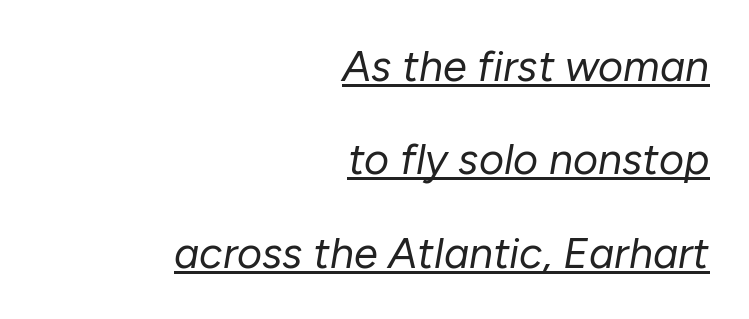
The image shows 43 px regular-weight type, italic (leaning right); set right-aligned, loose line spacing (2.17x), normal letter spacing, underlined; low stroke contrast and a medium x-height.
